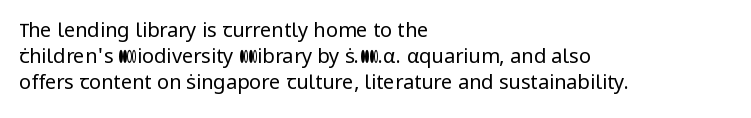
No chunkiness to these letters — they're not bold. Alignment: flush left. Do the letters lean? They stand straight. Horizontal bands of white between lines are of average thickness. Has an underline been added? It has not. Is the letter spacing exaggerated? No — it looks like the ordinary default.
